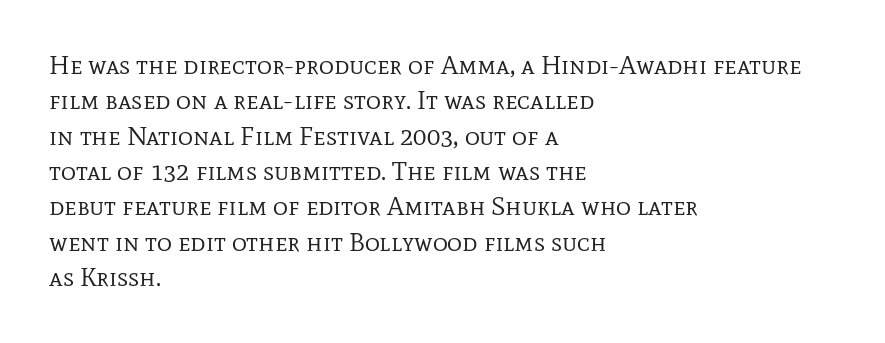
{"italic": "no", "bold": "no", "underline": "no", "align": "left", "line_spacing": "normal", "line_spacing_ratio": 1.36, "letter_spacing": "normal", "letter_spacing_em": 0.0, "glyph_px": 26}
